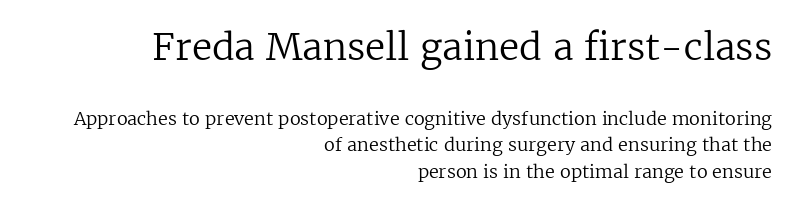
Each letter keeps its own natural width here, so spacing adapts to shape. Descenders are the only things crossing below the line. Does the copy run flush right? Yes — the right margin is perfectly even. Bold? No — there's no thickening of the strokes.
